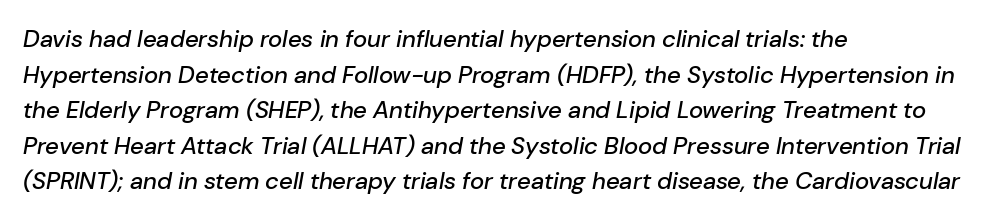
Q: Is the text italic (slanted)? A: Yes, it leans right by about 10 degrees.
Q: Is the text underlined? A: No.
Q: How is the paragraph aligned? A: Left-aligned.
Q: Is the spacing between letters normal or unusually wide? A: Normal.
Q: Is the spacing between lines tight, normal or loose? A: Normal.
